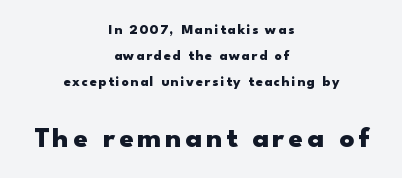
The characters look thick and weighty, a clear bold. The glyphs are unaccompanied by any horizontal stroke below them. Character size in the trailing block exceeds that of the leading block. These lines are rendered in a variable-pitch font.
